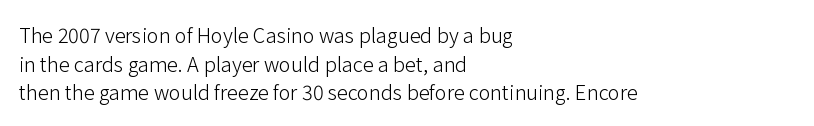
Q: Is the text bold? A: No.
Q: Is the text italic (slanted)? A: No, it is upright.
Q: Is the text underlined? A: No.
Q: How is the paragraph aligned? A: Left-aligned.
Q: Is the spacing between letters normal or unusually wide? A: Normal.
Q: Is the spacing between lines tight, normal or loose? A: Normal.
